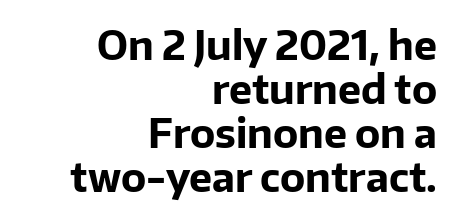
Q: Is the text bold? A: Yes.
Q: Is the text italic (slanted)? A: No, it is upright.
Q: Is the typeface a serif or a sans-serif typeface? A: Sans-serif.
Q: Is the text underlined? A: No.
Q: How is the paragraph aligned? A: Right-aligned.
Q: Is the spacing between letters normal or unusually wide? A: Normal.
Q: Is the spacing between lines tight, normal or loose? A: Tight.
Q: Width (condensed, normal, or wide)? A: Normal.
Q: Stroke contrast? A: Low.
Q: x-height? A: Medium.
Q: Monospaced? A: No.
